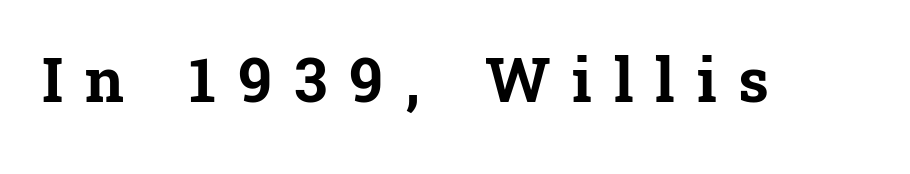
The image shows 61 px bold serif type, upright; set unusually wide letter spacing (+0.36 em), not underlined; low stroke contrast and a medium x-height.
